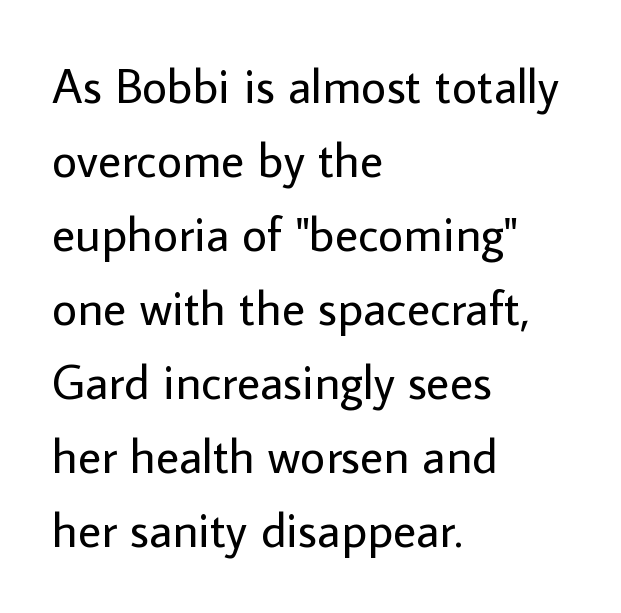
{"serif": "no", "italic": "no", "bold": "no", "weight": "regular", "width": "normal", "stroke_contrast": "low", "x_height": "medium", "monospaced": "no", "underline": "no", "align": "left", "line_spacing": "normal", "line_spacing_ratio": 1.51, "letter_spacing": "normal", "letter_spacing_em": 0.0, "glyph_px": 49}
